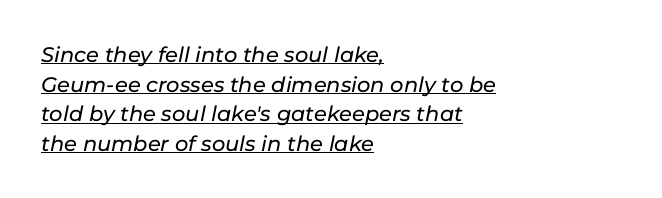
You could call the tracking neutral — neither tight nor loose. Does the copy run flush right? No — it runs flush left. The passage shown stacks its lines at a standard gap. Descenders here cross a horizontal rule under the line. Notice how the stems are inclined rather than vertical — that's the hallmark of italics.
